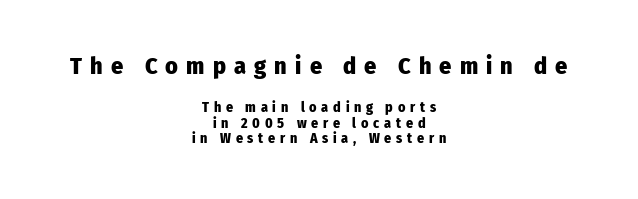
The image shows 24 px bold type, upright; set centered, tight line spacing (1.14x), unusually wide letter spacing (+0.34 em), not underlined; the first (top) block is 1.71x larger.
